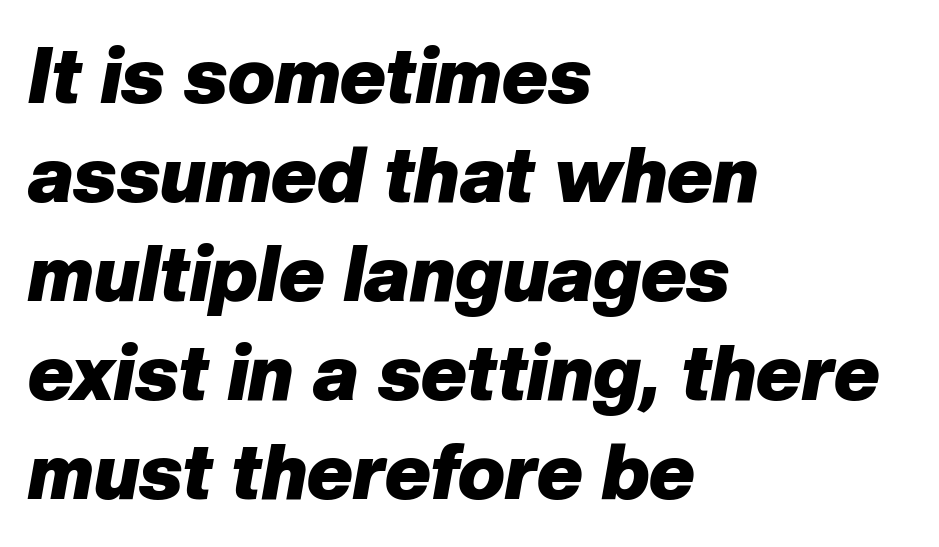
Q: Is the text bold? A: Yes.
Q: Is the text italic (slanted)? A: Yes, it leans right by about 10 degrees.
Q: Is the text underlined? A: No.
Q: How is the paragraph aligned? A: Left-aligned.
Q: Is the spacing between letters normal or unusually wide? A: Normal.
Q: Is the spacing between lines tight, normal or loose? A: Normal.
Q: Width (condensed, normal, or wide)? A: Normal.
Q: Stroke contrast? A: Low.
Q: x-height? A: Medium.
Q: Monospaced? A: No.
